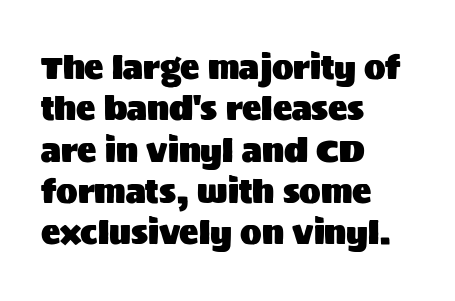
Q: Is the text italic (slanted)? A: No, it is upright.
Q: Is the typeface a serif or a sans-serif typeface? A: Sans-serif.
Q: Is the text underlined? A: No.
Q: How is the paragraph aligned? A: Left-aligned.
Q: Is the spacing between letters normal or unusually wide? A: Normal.
Q: Is the spacing between lines tight, normal or loose? A: Normal.
Q: Width (condensed, normal, or wide)? A: Normal.
Q: Stroke contrast? A: Medium.
Q: x-height? A: Large.
Q: Monospaced? A: No.
